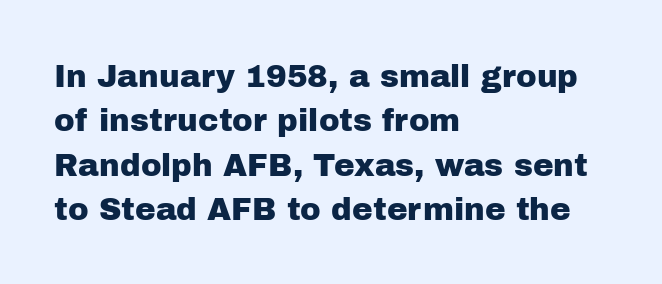
Q: Is the text italic (slanted)? A: No, it is upright.
Q: Is the typeface a serif or a sans-serif typeface? A: Sans-serif.
Q: Is the text underlined? A: No.
Q: How is the paragraph aligned? A: Left-aligned.
Q: Is the spacing between letters normal or unusually wide? A: Normal.
Q: Is the spacing between lines tight, normal or loose? A: Normal.
Q: Width (condensed, normal, or wide)? A: Normal.
Q: Stroke contrast? A: Low.
Q: x-height? A: Medium.
Q: Monospaced? A: No.
